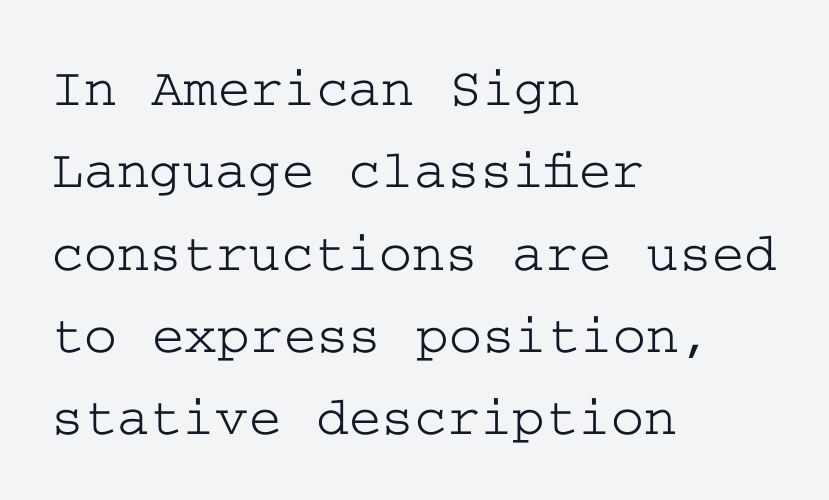
Q: Is the text italic (slanted)? A: No, it is upright.
Q: Is the typeface a serif or a sans-serif typeface? A: Serif.
Q: Is the text underlined? A: No.
Q: How is the paragraph aligned? A: Left-aligned.
Q: Is the spacing between letters normal or unusually wide? A: Normal.
Q: Is the spacing between lines tight, normal or loose? A: Normal.
Q: Width (condensed, normal, or wide)? A: Wide.
Q: Stroke contrast? A: Low.
Q: x-height? A: Medium.
